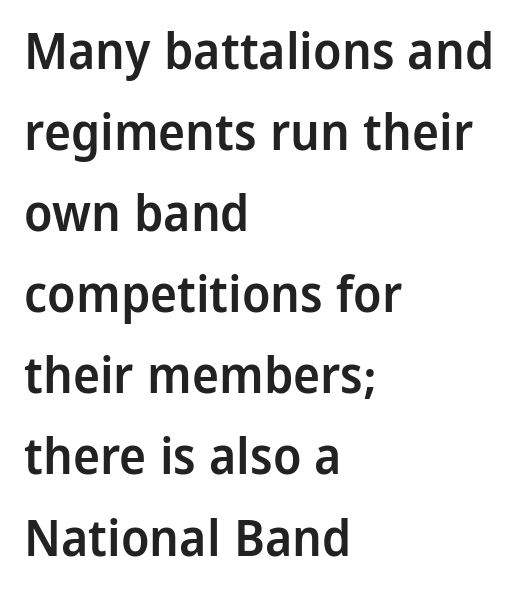
A typesetter would call this proportional, since set widths differ per character. Compared with typical body copy, the letter spacing here is the same. If you drew a line through each stem, it would be perfectly vertical. Underline: absent.
